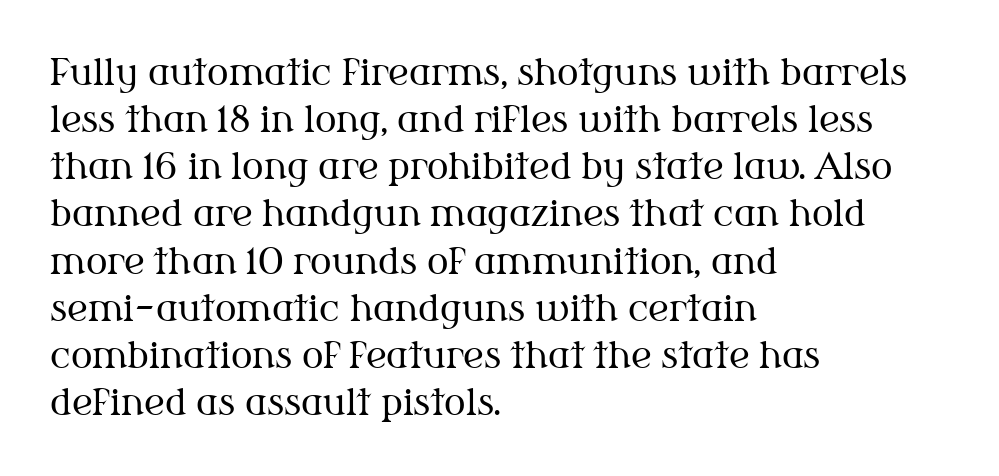
Yep, those are serifs on the letters. Casual observation: everything's shoved over to the left. The passage shown is not underscored anywhere. These lines were composed using upright roman letters. Proportional: the letters do not fall into vertical columns.
